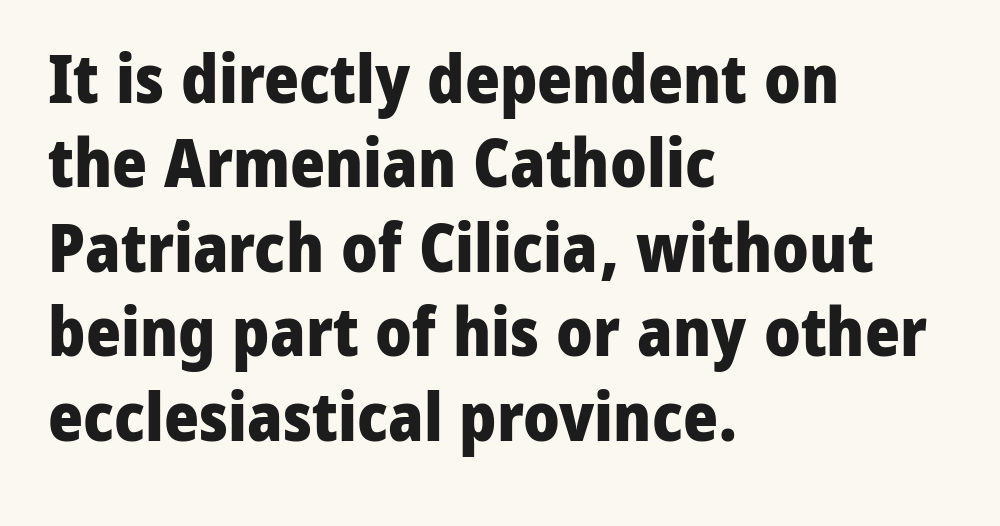
Caption: standard tracking, unaltered. Caption: bold face, heavy strokes. Interline gaps are of average width in this sample. Do the characters align in a grid? No, the font is proportional. The characters display no serif detailing; their extremities are plain. The ragged edge is on the right, which tells us the setting is flush left.
